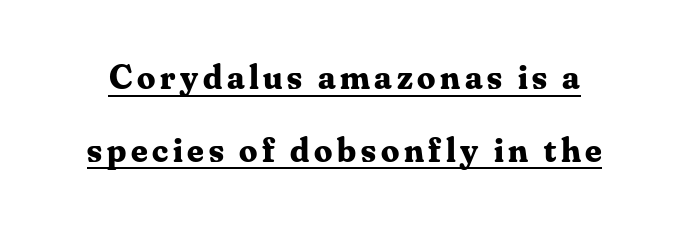
Q: Is the text bold? A: Yes.
Q: Is the text italic (slanted)? A: No, it is upright.
Q: Is the typeface a serif or a sans-serif typeface? A: Serif.
Q: Is the text underlined? A: Yes.
Q: Is the spacing between lines tight, normal or loose? A: Loose.
Q: Width (condensed, normal, or wide)? A: Normal.
Q: Stroke contrast? A: Medium.
Q: x-height? A: Small.
Q: Monospaced? A: No.
